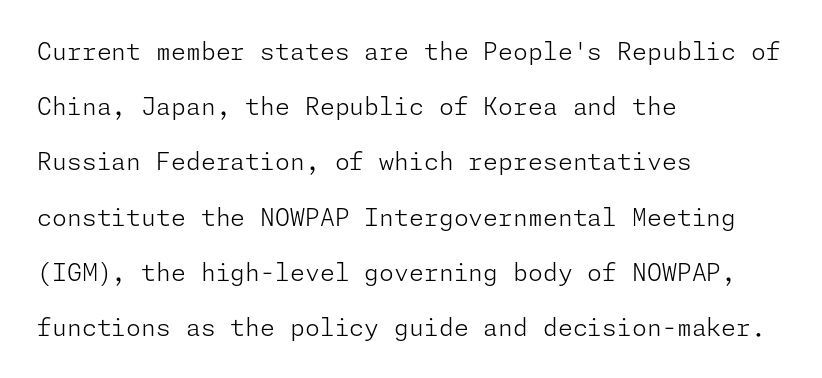
The image shows 24 px text type, upright; set left-aligned, loose line spacing (2.3x), normal letter spacing, not underlined.
